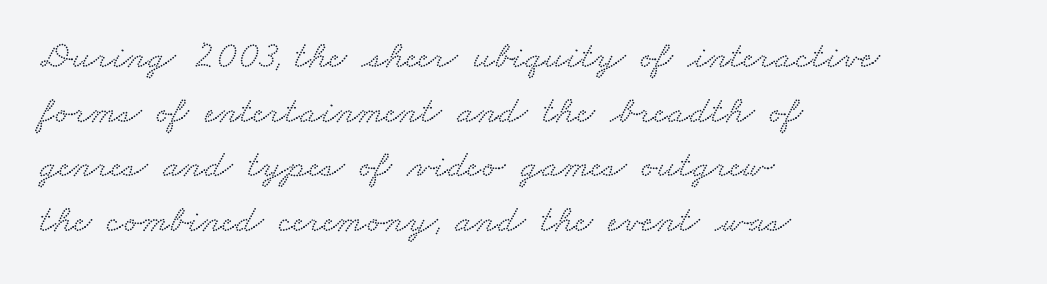
The image shows 39 px wide type; set left-aligned, normal line spacing (1.4x), normal letter spacing, not underlined; low stroke contrast and a small x-height.
